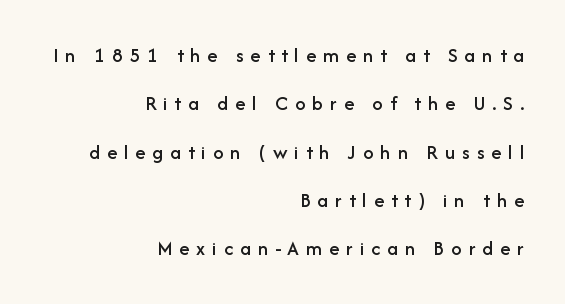
Q: Is the text italic (slanted)? A: No, it is upright.
Q: Is the text underlined? A: No.
Q: How is the paragraph aligned? A: Right-aligned.
Q: Is the spacing between letters normal or unusually wide? A: Unusually wide.
Q: Is the spacing between lines tight, normal or loose? A: Loose.
